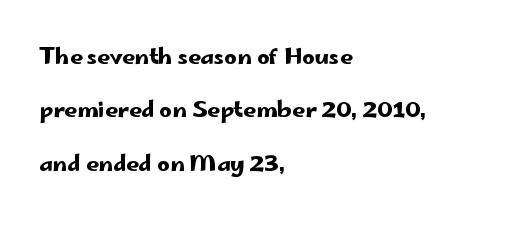
{"italic": "no", "underline": "no", "align": "left", "line_spacing": "loose", "line_spacing_ratio": 2.43, "letter_spacing": "normal", "letter_spacing_em": 0.0, "glyph_px": 22}
